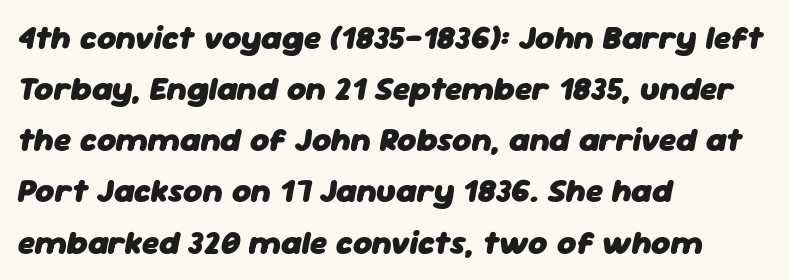
The sample has been set heavy, in full bold. Honestly, the row spacing looks completely unremarkable. Where is the straight margin? On the left. This sample uses plain, unmodified letter spacing.
